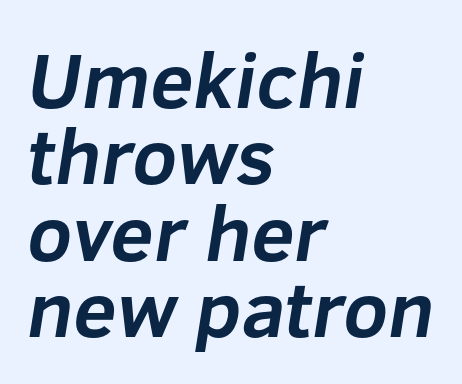
{"serif": "no", "bold": "yes", "weight": "bold", "width": "normal", "stroke_contrast": "low", "x_height": "medium", "monospaced": "no", "underline": "no", "align": "left", "line_spacing": "tight", "line_spacing_ratio": 0.98, "letter_spacing": "normal", "letter_spacing_em": 0.0, "glyph_px": 78}
